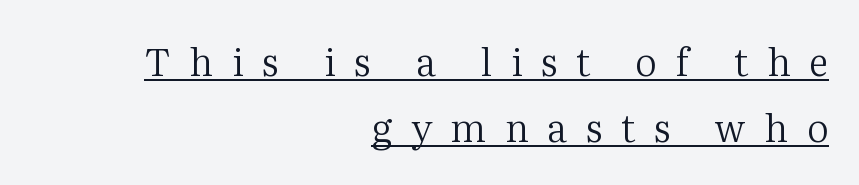
Look at the bottom of the vertical strokes: they flare into serifs here. When letters stand straight like this, we call the style roman or upright. The lines in this sample share a right terminus and differ only in where they begin. These glyphs show unthickened strokes, regular width or finer. Inter-character spacing is expanded well beyond the font's built-in metrics.
